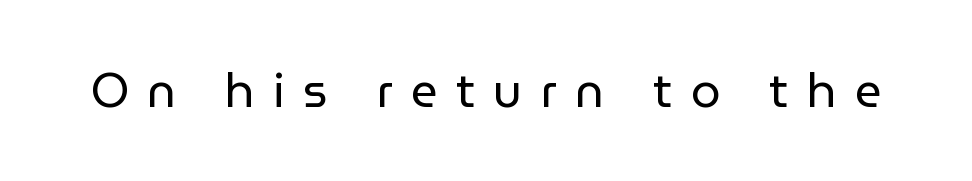
Spacing verdict: proportional, widths tailored to each character. Stroke mass is kept to a normal reading level or below. The area under the type is left untouched. Letter spacing: wide.
